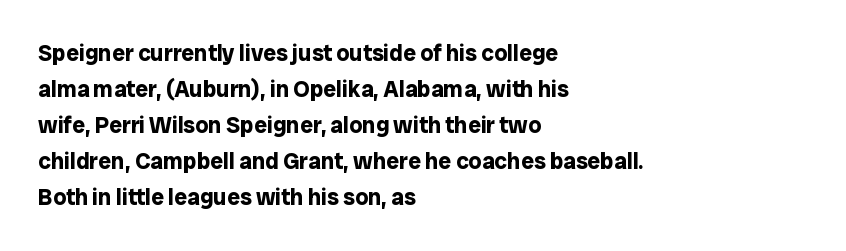
Q: Is the text bold? A: Yes.
Q: Is the text italic (slanted)? A: No, it is upright.
Q: Is the text underlined? A: No.
Q: How is the paragraph aligned? A: Left-aligned.
Q: Is the spacing between letters normal or unusually wide? A: Normal.
Q: Is the spacing between lines tight, normal or loose? A: Normal.
